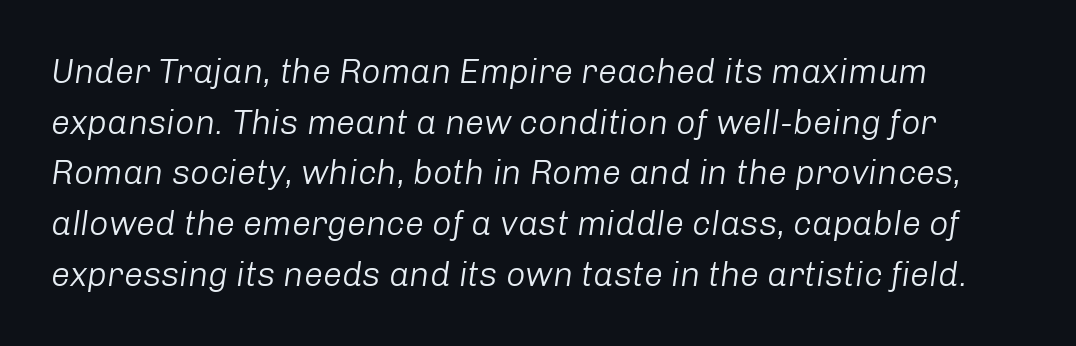
Q: Is the text bold? A: No.
Q: Is the text italic (slanted)? A: Yes, it leans right by about 8 degrees.
Q: Is the text underlined? A: No.
Q: Is the spacing between letters normal or unusually wide? A: Normal.
Q: Is the spacing between lines tight, normal or loose? A: Normal.
Q: Width (condensed, normal, or wide)? A: Normal.
Q: Stroke contrast? A: Low.
Q: x-height? A: Medium.
Q: Monospaced? A: No.
